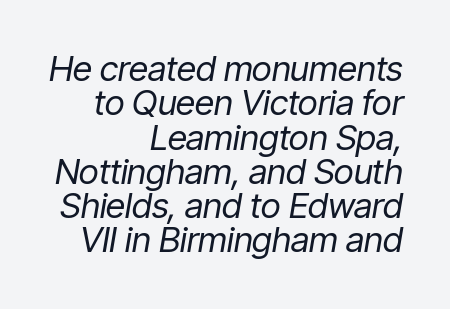
{"italic": "yes", "lean": "right", "slant_degrees": 9, "bold": "no", "weight": "regular", "width": "condensed", "stroke_contrast": "low", "x_height": "medium", "monospaced": "no", "underline": "no", "align": "right", "line_spacing": "tight", "line_spacing_ratio": 0.98, "letter_spacing": "normal", "letter_spacing_em": 0.0, "glyph_px": 35}
